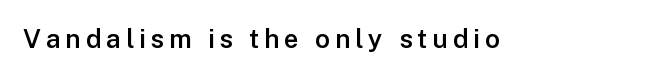
The image shows 26 px text type, upright; set not underlined.
